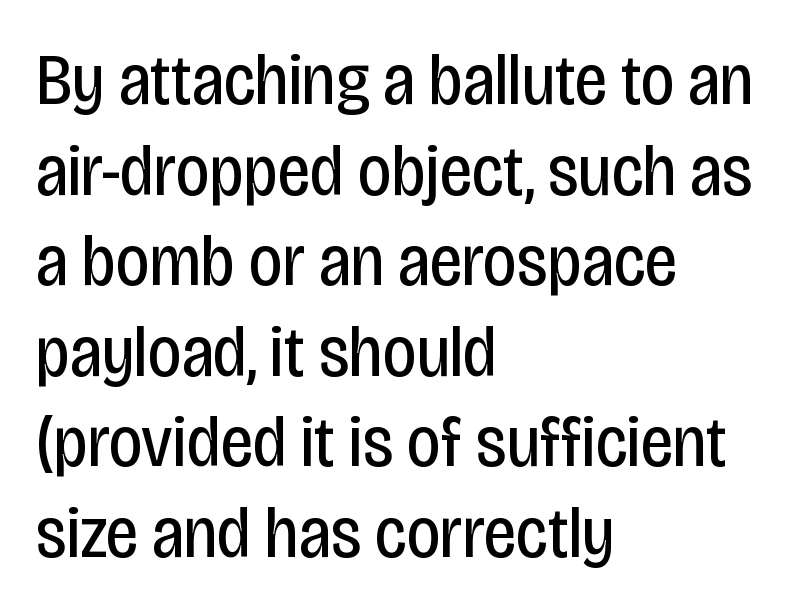
The baseline area is clear. Spacing verdict: proportional, widths tailored to each character. Serif or sans? Sans — the stroke terminals are bare. The ragged edge is on the right, which tells us the setting is flush left. When letters stand straight like this, we call the style roman or upright.
